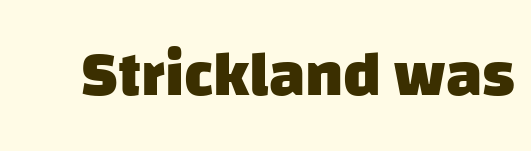
{"serif": "no", "bold": "yes", "weight": "heavy", "width": "normal", "stroke_contrast": "low", "x_height": "large", "monospaced": "no", "underline": "no", "letter_spacing": "normal", "letter_spacing_em": 0.0, "glyph_px": 64}
